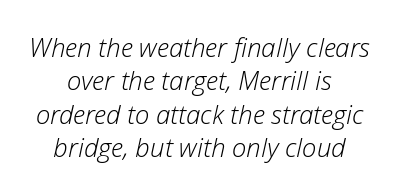
The image shows 26 px text type, italic (leaning right); set centered, normal line spacing (1.28x), normal letter spacing, not underlined.
